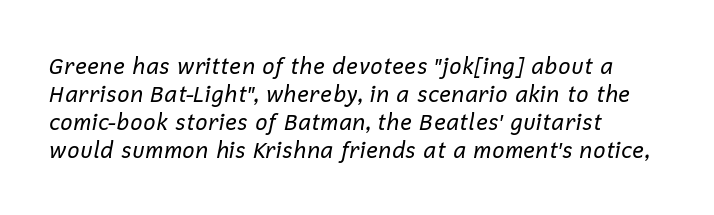
These glyphs show unthickened strokes, regular width or finer. Characters are canted at an angle relative to the baseline's perpendicular. The rendering anchors every line to the left-hand side. Leading matches the norm, producing a regular column. The passage shown has conventional tracking throughout. Quick note: underline off.
